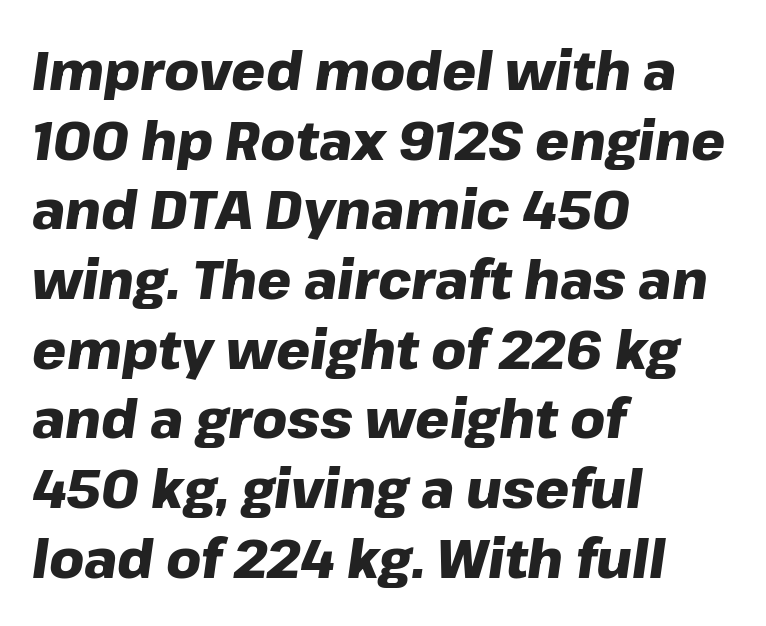
The image shows 54 px heavy type, italic (leaning right); set left-aligned, normal line spacing (1.29x), normal letter spacing, not underlined; low stroke contrast and a medium x-height.
